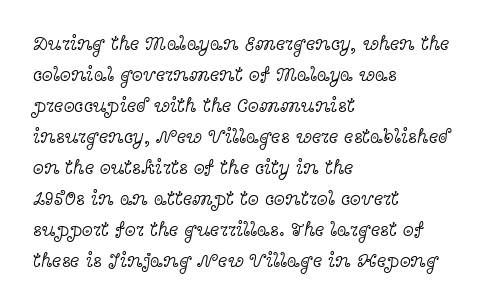
{"italic": "no", "bold": "no", "underline": "no", "align": "left", "line_spacing": "normal", "line_spacing_ratio": 1.55, "letter_spacing": "normal", "letter_spacing_em": 0.0, "glyph_px": 20}
